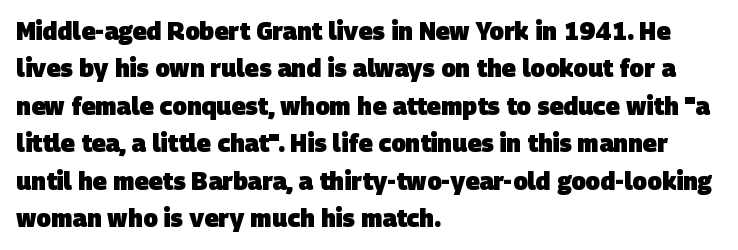
Leading: standard. Plenty of ink on the page — the face is bold. Letter spacing: default. These lines stack with their left ends in a neat column.
